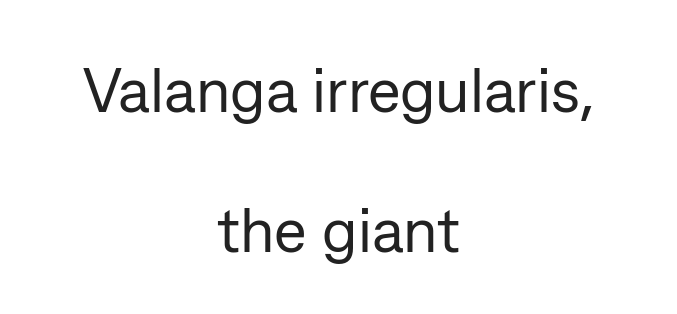
The letters sit at their default tracking, neither squeezed nor spread. This rendering uses center alignment, leaving both contours irregular but symmetric. Posture: vertical. Underlining? Definitely not there. One glance says open: line gaps are wider than usual. Weight: regular or lighter.
